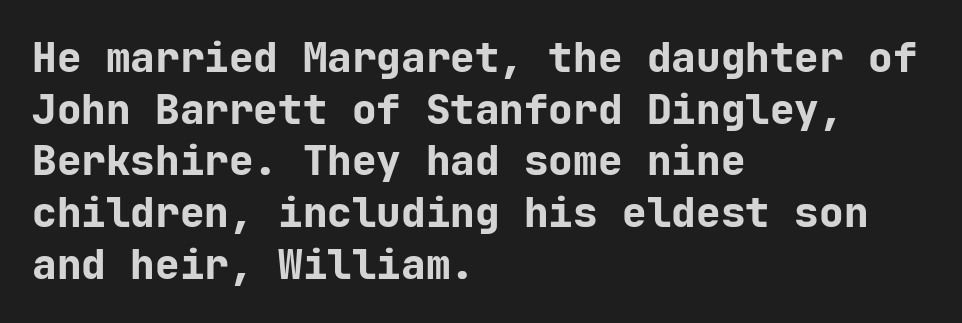
The image shows 41 px bold sans-serif type, upright, monospaced; set left-aligned, normal line spacing (1.26x), normal letter spacing, not underlined; low stroke contrast and a medium x-height.
